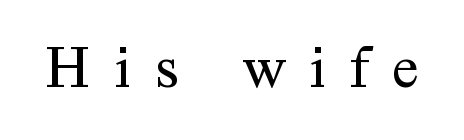
Q: Is the text bold? A: No.
Q: Is the text italic (slanted)? A: No, it is upright.
Q: Is the typeface a serif or a sans-serif typeface? A: Serif.
Q: Is the text underlined? A: No.
Q: Is the spacing between letters normal or unusually wide? A: Unusually wide.
Q: Width (condensed, normal, or wide)? A: Normal.
Q: Stroke contrast? A: Medium.
Q: x-height? A: Medium.
Q: Monospaced? A: No.
